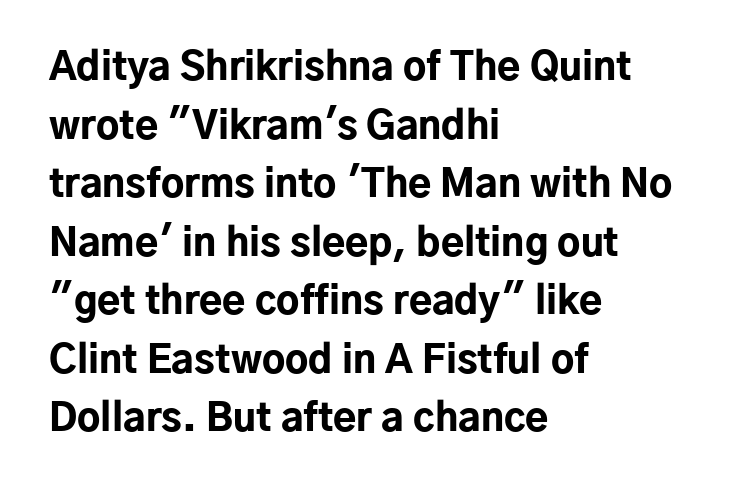
Q: Is the text bold? A: Yes.
Q: Is the text italic (slanted)? A: No, it is upright.
Q: Is the typeface a serif or a sans-serif typeface? A: Sans-serif.
Q: Is the text underlined? A: No.
Q: How is the paragraph aligned? A: Left-aligned.
Q: Is the spacing between letters normal or unusually wide? A: Normal.
Q: Is the spacing between lines tight, normal or loose? A: Normal.
Q: Width (condensed, normal, or wide)? A: Normal.
Q: Stroke contrast? A: Low.
Q: x-height? A: Medium.
Q: Monospaced? A: No.
